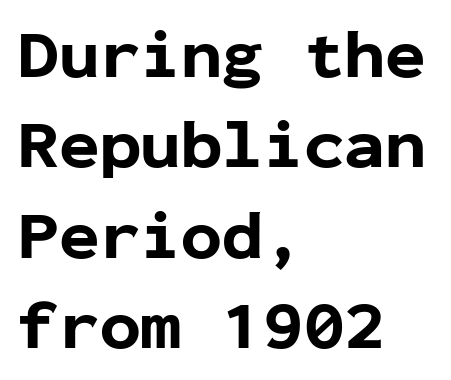
Tracking here is standard; glyphs follow each other at the usual distance. The typesetting leans heavy: a genuine bold. Normally led — the rows are evenly, conventionally spaced. Each letter, wide or thin by design, is forced into the same width here.
